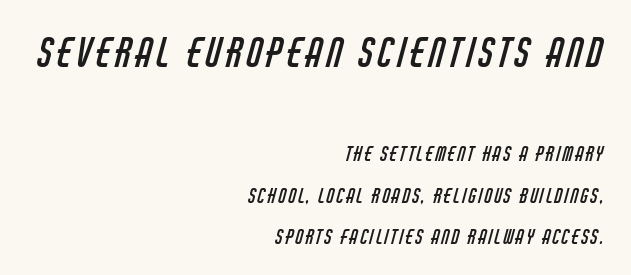
A quiet, ordinary-to-light weight characterises the typeface. The letters carry no serifs — their stems end cleanly without finishing strokes. Beneath every word, the page is bare. The passage shown stacks its lines with a broad gap. The first block has been scaled up relative to the second. These lines are rendered in a variable-pitch font.
